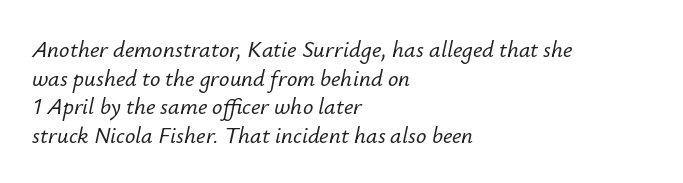
The image shows 23 px text type, italic (leaning right); set left-aligned, normal line spacing (1.25x), normal letter spacing, not underlined.
